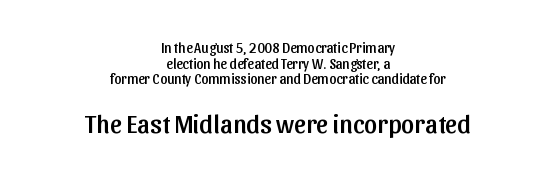
One-word summary of the alignment: center. This rendering features lettering with no underline. Size contrast runs from small at the top to large at the bottom. Interline gaps are noticeably narrow in this sample.
